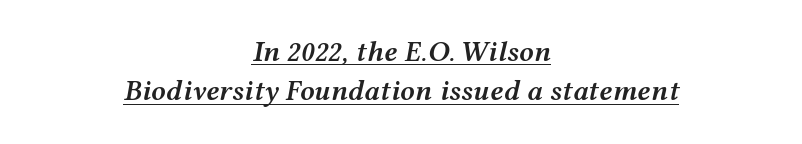
Q: Is the text bold? A: Semi-bold.
Q: Is the text italic (slanted)? A: Yes, it leans right by about 12 degrees.
Q: Is the text underlined? A: Yes.
Q: How is the paragraph aligned? A: Centered.
Q: Is the spacing between letters normal or unusually wide? A: Normal.
Q: Is the spacing between lines tight, normal or loose? A: Normal.
Q: Width (condensed, normal, or wide)? A: Wide.
Q: Stroke contrast? A: Medium.
Q: x-height? A: Medium.
Q: Monospaced? A: No.
